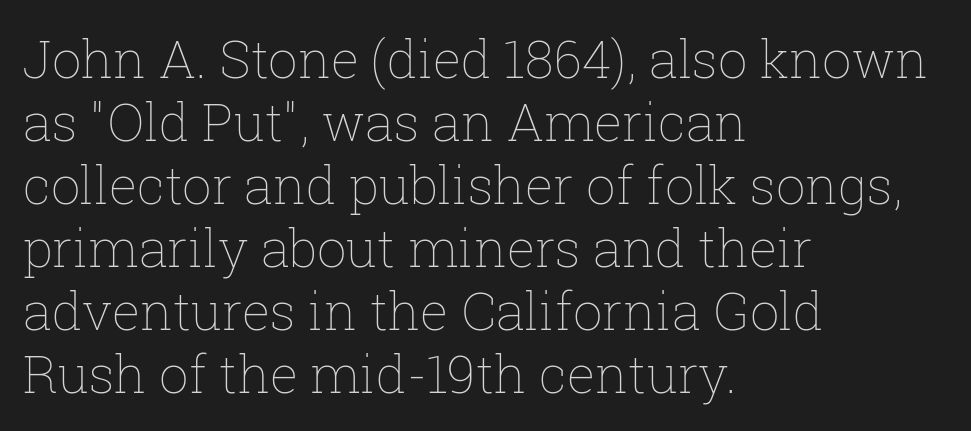
{"italic": "no", "bold": "no", "weight": "thin", "width": "normal", "stroke_contrast": "low", "x_height": "medium", "monospaced": "no", "underline": "no", "align": "left", "line_spacing_ratio": 1.21, "letter_spacing": "normal", "letter_spacing_em": 0.0, "glyph_px": 52}
